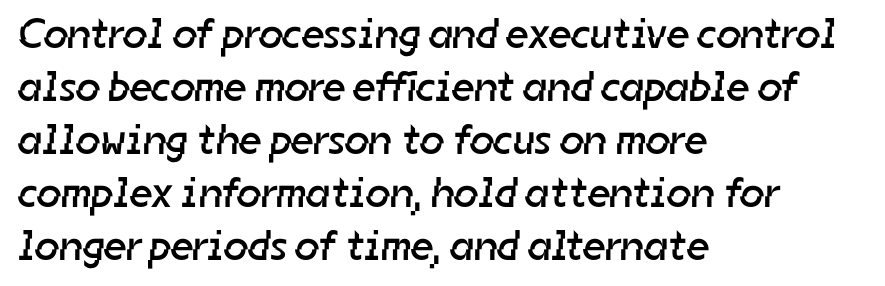
{"serif": "no", "bold": "no", "weight": "regular", "width": "normal", "stroke_contrast": "low", "x_height": "medium", "monospaced": "no", "underline": "no", "align": "left", "line_spacing_ratio": 1.23, "letter_spacing": "normal", "letter_spacing_em": 0.0, "glyph_px": 43}
